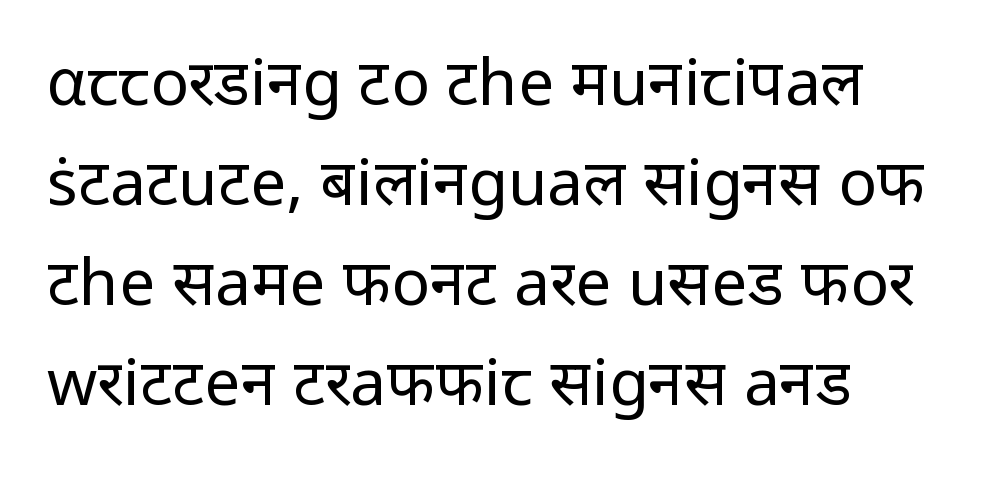
The text was rendered using a sans face with plain stroke endings. No letter is thick-stroked: the sample isn't bold. The rendering uses natural spacing where letterforms have individual widths. The rendering uses a moderate line-height, typical for paragraphs. Notice how the stems are strictly vertical — no italics here. Check under the words: just untouched page.
